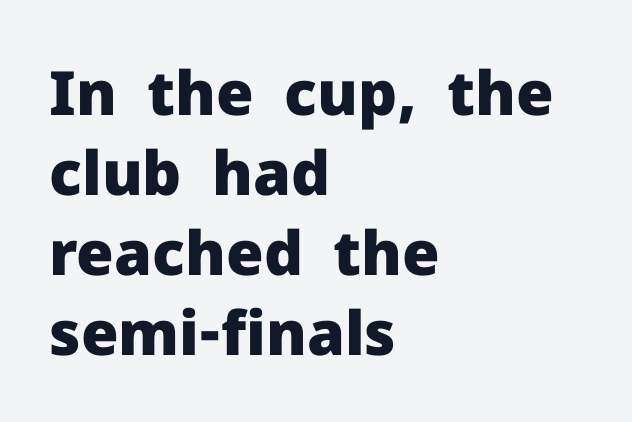
{"serif": "no", "italic": "no", "bold": "yes", "weight": "heavy", "width": "normal", "stroke_contrast": "low", "x_height": "medium", "monospaced": "no", "underline": "no", "align": "left", "line_spacing": "normal", "line_spacing_ratio": 1.31, "letter_spacing": "normal", "letter_spacing_em": 0.0, "glyph_px": 61}
